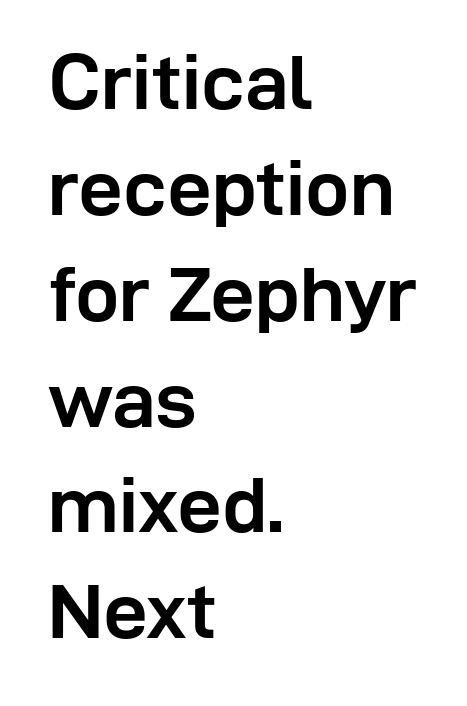
Q: Is the text bold? A: Yes.
Q: Is the text italic (slanted)? A: No, it is upright.
Q: Is the typeface a serif or a sans-serif typeface? A: Sans-serif.
Q: Is the text underlined? A: No.
Q: How is the paragraph aligned? A: Left-aligned.
Q: Is the spacing between letters normal or unusually wide? A: Normal.
Q: Is the spacing between lines tight, normal or loose? A: Normal.
Q: Width (condensed, normal, or wide)? A: Normal.
Q: Stroke contrast? A: Low.
Q: x-height? A: Medium.
Q: Monospaced? A: No.
